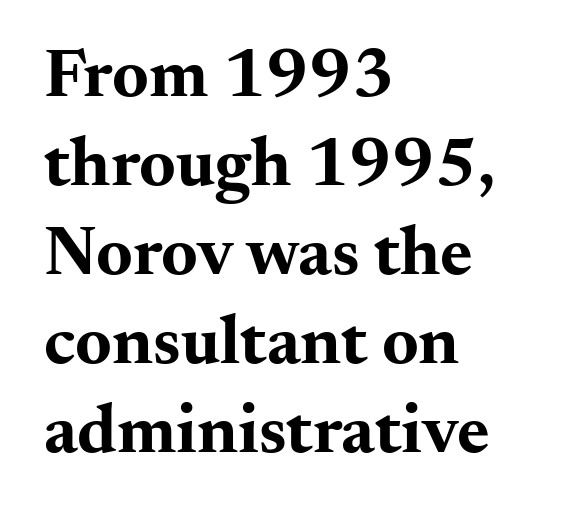
Q: Is the text bold? A: Yes.
Q: Is the text italic (slanted)? A: No, it is upright.
Q: Is the typeface a serif or a sans-serif typeface? A: Serif.
Q: Is the text underlined? A: No.
Q: How is the paragraph aligned? A: Left-aligned.
Q: Is the spacing between letters normal or unusually wide? A: Normal.
Q: Is the spacing between lines tight, normal or loose? A: Normal.
Q: Width (condensed, normal, or wide)? A: Wide.
Q: Stroke contrast? A: Medium.
Q: x-height? A: Small.
Q: Monospaced? A: No.
